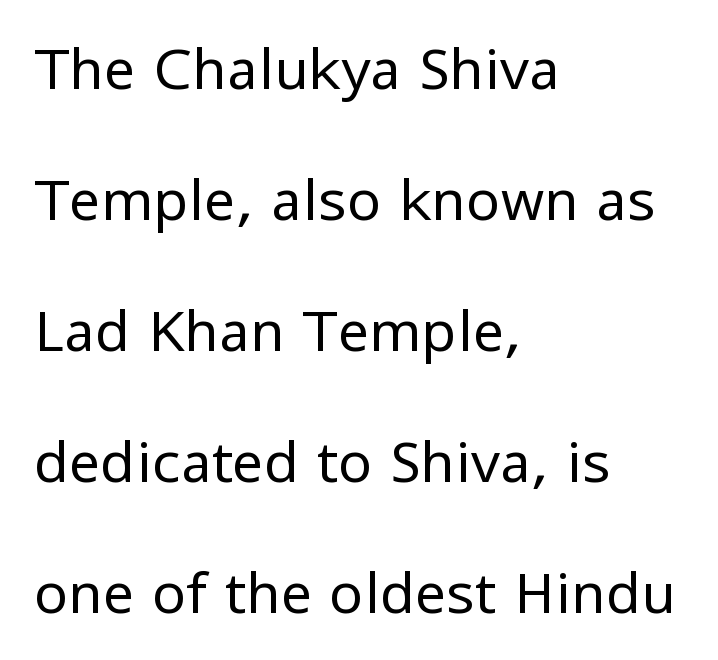
{"serif": "no", "italic": "no", "bold": "no", "weight": "regular", "width": "normal", "stroke_contrast": "low", "x_height": "medium", "monospaced": "no", "underline": "no", "align": "left", "line_spacing": "loose", "line_spacing_ratio": 2.34, "letter_spacing": "normal", "letter_spacing_em": 0.0, "glyph_px": 56}
